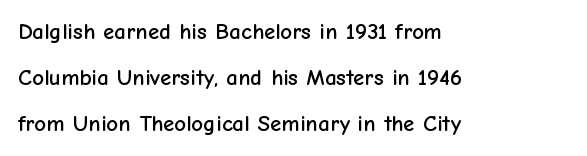
The image shows 23 px text type, upright; set left-aligned, loose line spacing (2.01x), normal letter spacing, not underlined.
